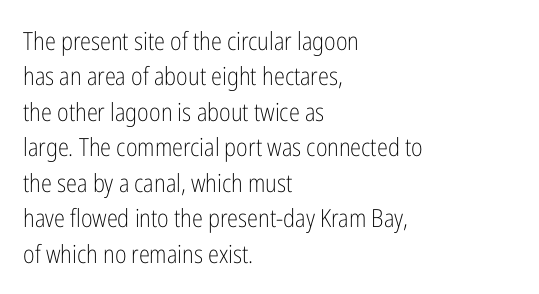
Plain, unruled lines of type. Is the type heavy? It reads as light-to-regular instead. Interline gaps are of average width in this sample. In terms of posture, this sample is upright. These lines are set flush left with a ragged right edge. Nothing unusual about the tracking: characters are spaced as the font intends.
